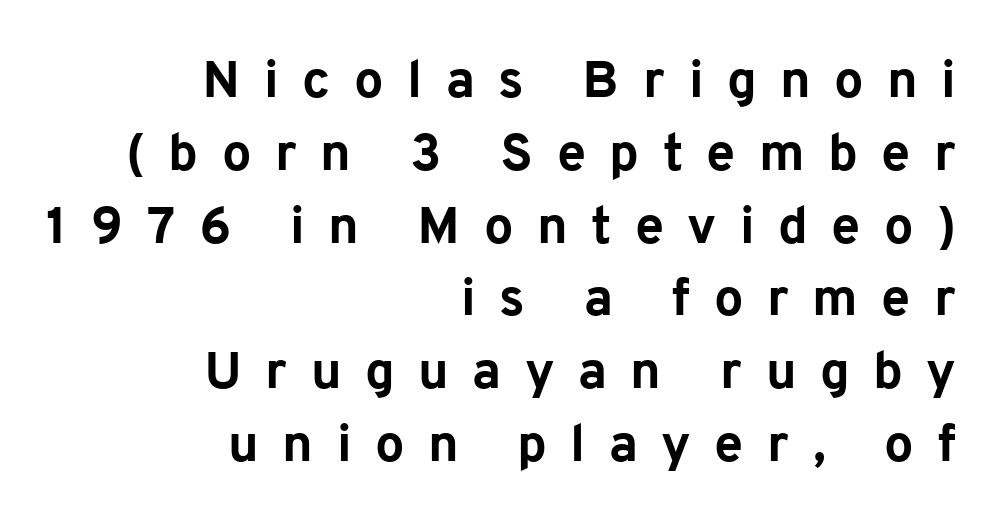
Q: Is the text bold? A: Yes.
Q: Is the text italic (slanted)? A: No, it is upright.
Q: Is the typeface a serif or a sans-serif typeface? A: Sans-serif.
Q: Is the text underlined? A: No.
Q: How is the paragraph aligned? A: Right-aligned.
Q: Is the spacing between letters normal or unusually wide? A: Unusually wide.
Q: Is the spacing between lines tight, normal or loose? A: Normal.
Q: Width (condensed, normal, or wide)? A: Normal.
Q: Stroke contrast? A: Low.
Q: x-height? A: Medium.
Q: Monospaced? A: No.
